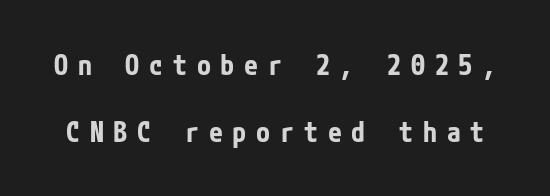
Q: Is the text bold? A: Yes.
Q: Is the text italic (slanted)? A: No, it is upright.
Q: Is the typeface a serif or a sans-serif typeface? A: Sans-serif.
Q: Is the text underlined? A: No.
Q: Is the spacing between letters normal or unusually wide? A: Unusually wide.
Q: Is the spacing between lines tight, normal or loose? A: Loose.
Q: Width (condensed, normal, or wide)? A: Condensed.
Q: Stroke contrast? A: Low.
Q: x-height? A: Medium.
